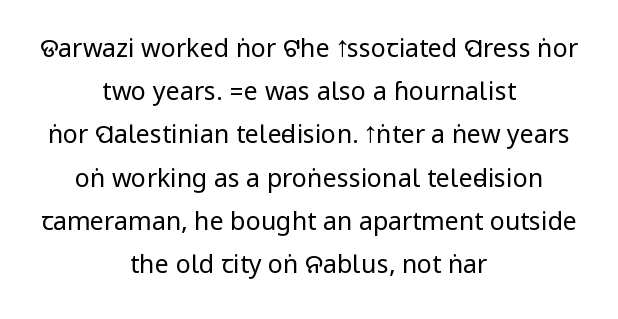
Q: Is the text bold? A: No.
Q: Is the text italic (slanted)? A: No, it is upright.
Q: Is the text underlined? A: No.
Q: How is the paragraph aligned? A: Centered.
Q: Is the spacing between letters normal or unusually wide? A: Normal.
